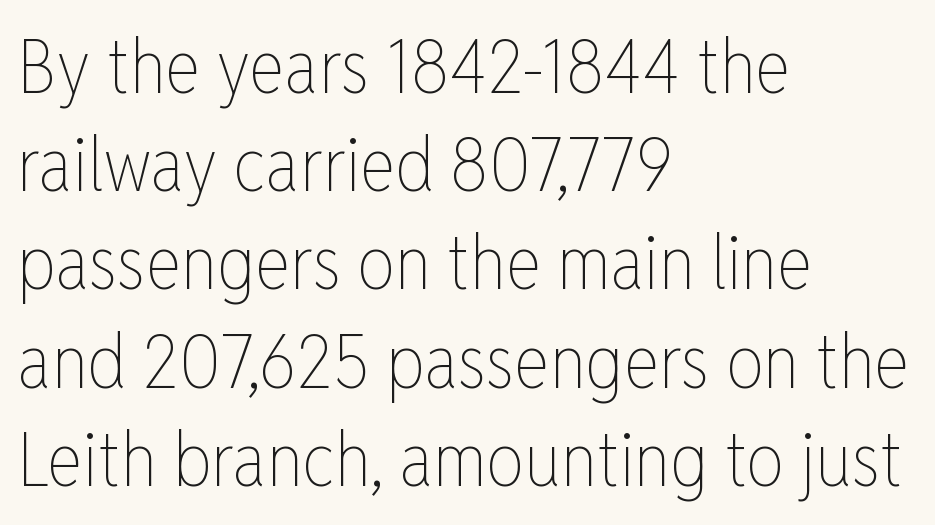
{"italic": "no", "bold": "no", "weight": "thin", "width": "condensed", "stroke_contrast": "low", "x_height": "medium", "monospaced": "no", "underline": "no", "align": "left", "line_spacing": "normal", "line_spacing_ratio": 1.31, "letter_spacing": "normal", "letter_spacing_em": 0.0, "glyph_px": 75}
